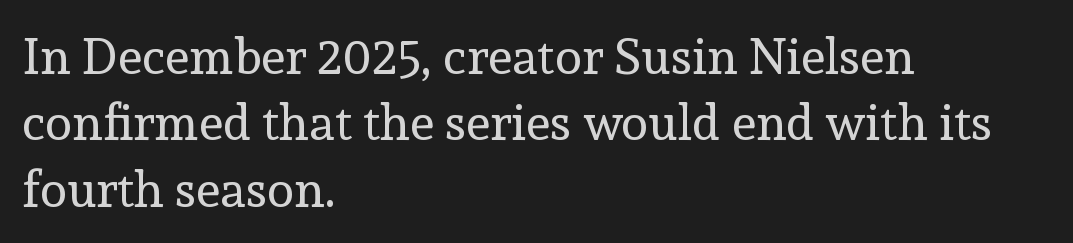
The image shows 50 px regular-weight serif type, upright; set left-aligned, normal line spacing (1.33x), normal letter spacing, not underlined; a medium x-height.
